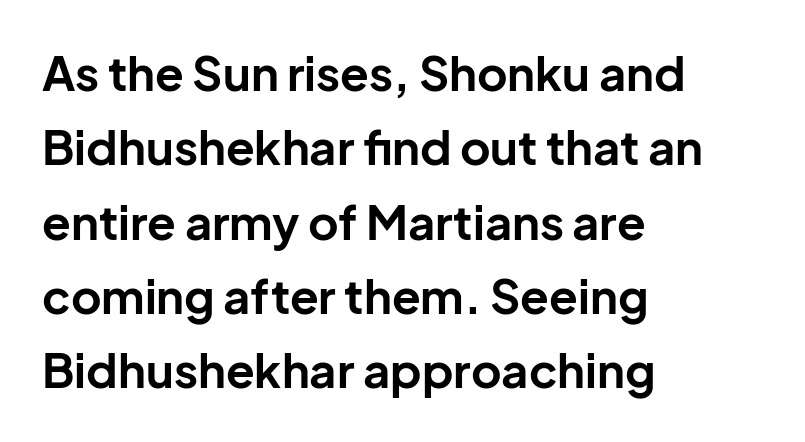
Q: Is the text bold? A: Yes.
Q: Is the text italic (slanted)? A: No, it is upright.
Q: Is the typeface a serif or a sans-serif typeface? A: Sans-serif.
Q: Is the text underlined? A: No.
Q: How is the paragraph aligned? A: Left-aligned.
Q: Is the spacing between letters normal or unusually wide? A: Normal.
Q: Is the spacing between lines tight, normal or loose? A: Normal.
Q: Width (condensed, normal, or wide)? A: Normal.
Q: Stroke contrast? A: Low.
Q: x-height? A: Medium.
Q: Monospaced? A: No.
